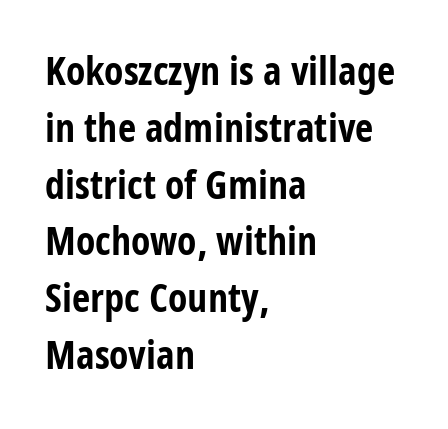
Looks like regular typesetting: each glyph gets only the width it needs. How are the letters spaced? Ordinarily, with no added tracking. Underlining? Definitely not there. Posture: straight, roman, zero tilt.
